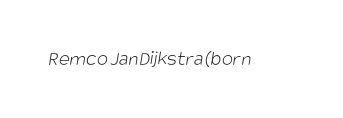
Students, note that the glyphs here touch the page at normal intervals. The typesetting does not lean heavy: it is not bold. Descender tails drop into unmarked territory.
